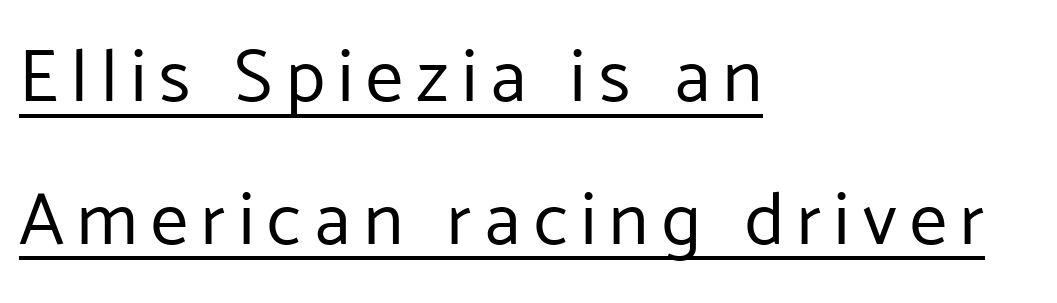
{"serif": "no", "italic": "no", "bold": "no", "weight": "regular", "width": "normal", "stroke_contrast": "low", "x_height": "medium", "monospaced": "no", "underline": "yes", "align": "left", "line_spacing": "loose", "line_spacing_ratio": 1.93, "glyph_px": 74}
